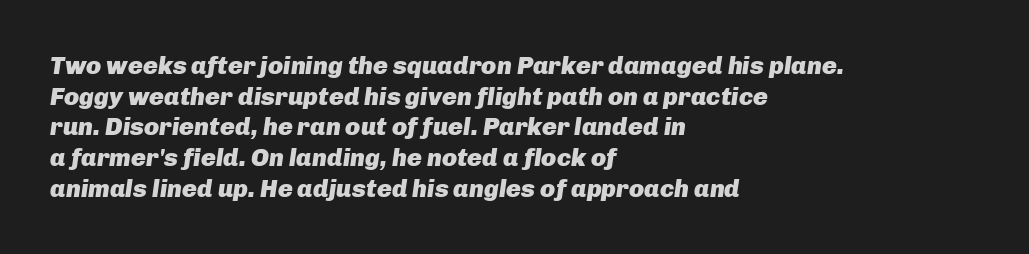
One-word summary of the alignment: left. Short note: letters normally spaced. Strong, thick strokes mark this as bold type. The axis of the letterforms is tilted away from vertical.
